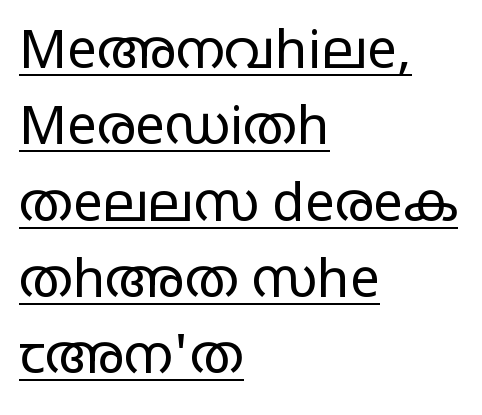
{"serif": "no", "italic": "no", "bold": "no", "weight": "regular", "width": "wide", "stroke_contrast": "low", "x_height": "large", "monospaced": "no", "underline": "yes", "align": "left", "line_spacing": "normal", "line_spacing_ratio": 1.44, "letter_spacing": "normal", "letter_spacing_em": 0.0, "glyph_px": 53}
